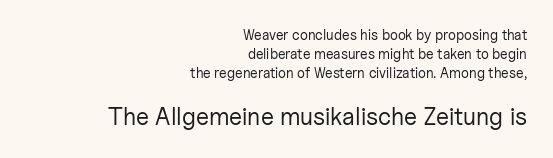
No chunkiness to these letters — they're not bold. The later block is typeset at a bigger size than the earlier block. The words here are not underlined. It's the straight-up-and-down kind of type. This sample keeps an unexceptional amount of space between lines.
